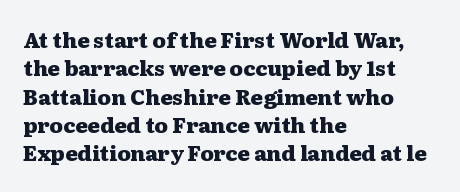
Q: Is the text bold? A: Yes.
Q: Is the text italic (slanted)? A: No, it is upright.
Q: Is the text underlined? A: No.
Q: How is the paragraph aligned? A: Left-aligned.
Q: Is the spacing between letters normal or unusually wide? A: Normal.
Q: Is the spacing between lines tight, normal or loose? A: Normal.
